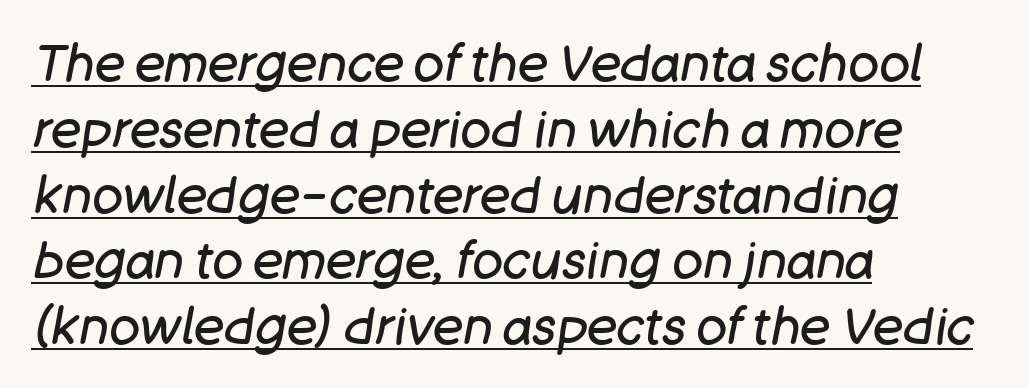
Q: Is the text bold? A: No.
Q: Is the text italic (slanted)? A: Yes, it leans right by about 11 degrees.
Q: Is the text underlined? A: Yes.
Q: How is the paragraph aligned? A: Left-aligned.
Q: Is the spacing between letters normal or unusually wide? A: Normal.
Q: Is the spacing between lines tight, normal or loose? A: Normal.
Q: Width (condensed, normal, or wide)? A: Normal.
Q: Stroke contrast? A: Low.
Q: x-height? A: Large.
Q: Monospaced? A: No.
